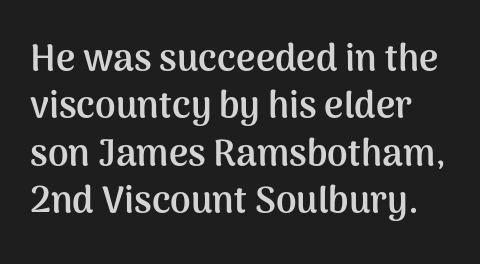
The image shows 37 px semibold sans-serif type, upright; set normal line spacing (1.28x), normal letter spacing, not underlined; medium stroke contrast and a medium x-height.
